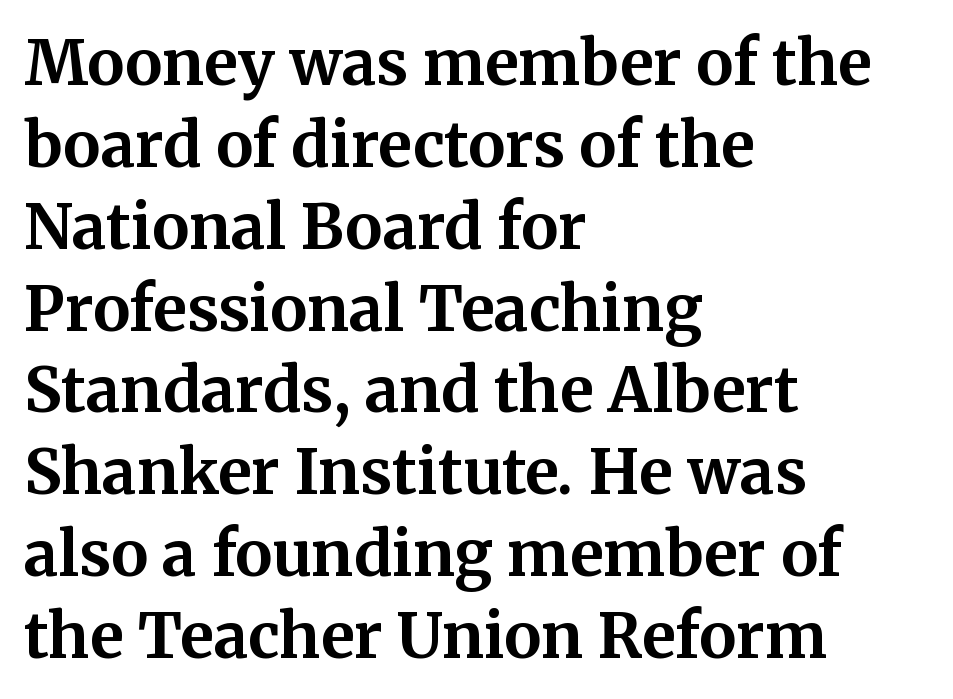
The image shows 62 px bold serif type, upright; set left-aligned, normal line spacing (1.32x), normal letter spacing, not underlined; medium stroke contrast and a medium x-height.
